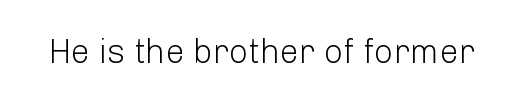
{"serif": "no", "italic": "no", "bold": "no", "weight": "light", "width": "normal", "stroke_contrast": "low", "x_height": "medium", "monospaced": "no", "underline": "no", "letter_spacing": "normal", "letter_spacing_em": 0.0, "glyph_px": 34}
